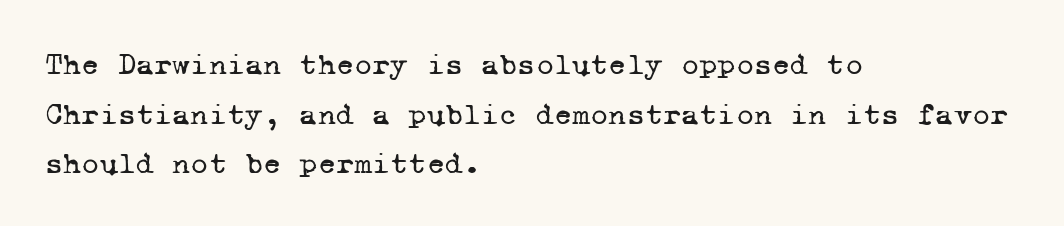
The image shows 31 px regular-weight serif type, monospaced; set left-aligned, normal line spacing (1.6x), normal letter spacing, not underlined; low stroke contrast and a medium x-height.
